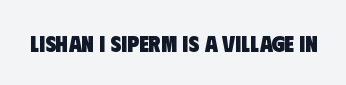
Compared with typical body copy, the letter spacing here is the same. A bare baseline throughout the passage. Chunky letters — that's bold for sure.
